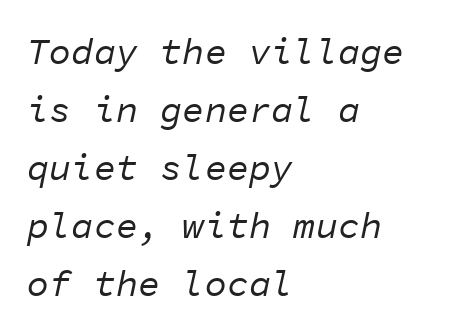
Q: Is the text bold? A: No.
Q: Is the text italic (slanted)? A: Yes, it leans right by about 11 degrees.
Q: Is the text underlined? A: No.
Q: How is the paragraph aligned? A: Left-aligned.
Q: Is the spacing between letters normal or unusually wide? A: Normal.
Q: Is the spacing between lines tight, normal or loose? A: Normal.
Q: Width (condensed, normal, or wide)? A: Normal.
Q: Stroke contrast? A: Low.
Q: x-height? A: Medium.
Q: Monospaced? A: Yes.
